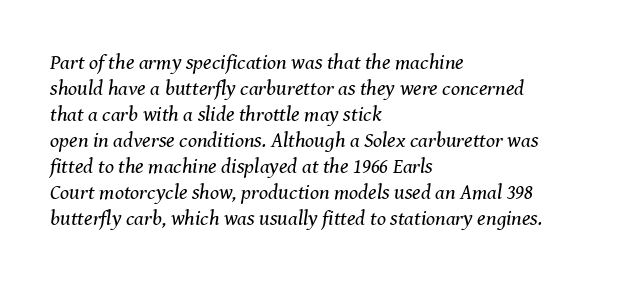
The image shows 21 px text type, italic (leaning right); set left-aligned, line spacing 1.24x, normal letter spacing, not underlined.
